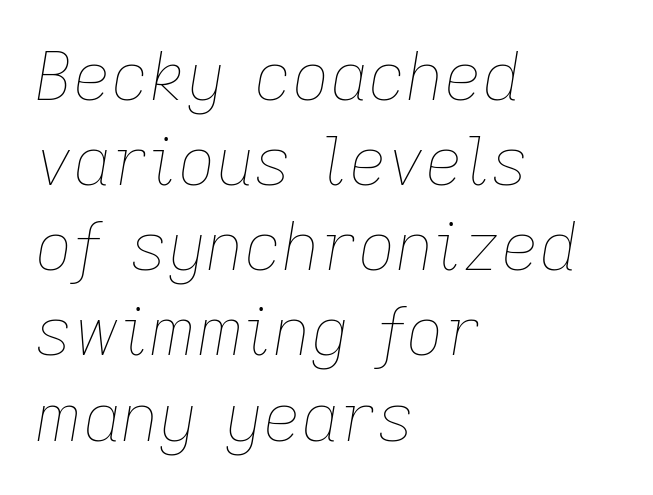
The image shows 66 px thin type, italic (leaning right); set left-aligned, normal line spacing (1.29x), normal letter spacing, not underlined; low stroke contrast and a medium x-height.
